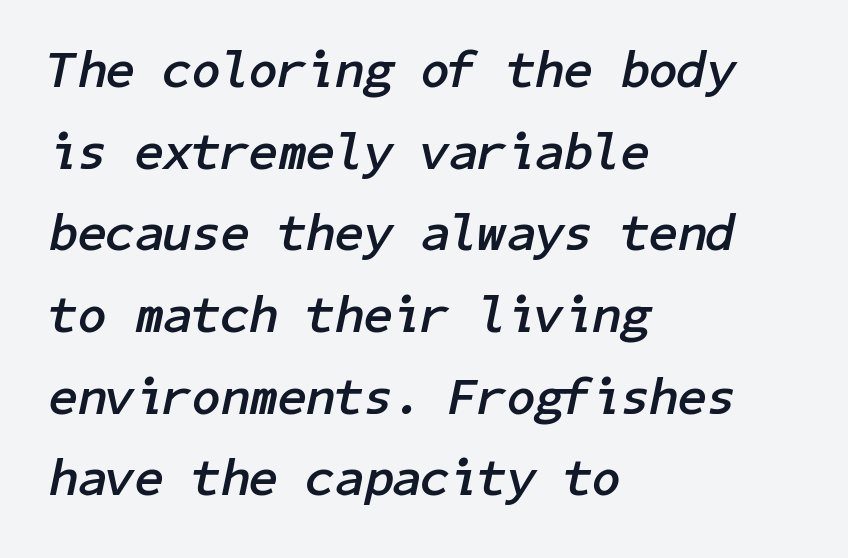
Q: Is the text bold? A: Yes.
Q: Is the text italic (slanted)? A: Yes, it leans right by about 11 degrees.
Q: Is the text underlined? A: No.
Q: How is the paragraph aligned? A: Left-aligned.
Q: Is the spacing between letters normal or unusually wide? A: Normal.
Q: Is the spacing between lines tight, normal or loose? A: Normal.
Q: Width (condensed, normal, or wide)? A: Normal.
Q: Stroke contrast? A: Low.
Q: x-height? A: Medium.
